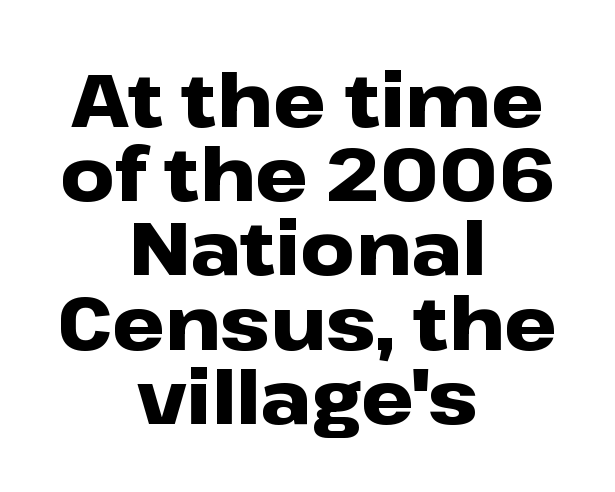
{"serif": "no", "italic": "no", "bold": "yes", "weight": "heavy", "width": "wide", "stroke_contrast": "low", "x_height": "medium", "monospaced": "no", "underline": "no", "align": "center", "line_spacing": "tight", "line_spacing_ratio": 0.99, "letter_spacing": "normal", "letter_spacing_em": 0.0, "glyph_px": 75}
